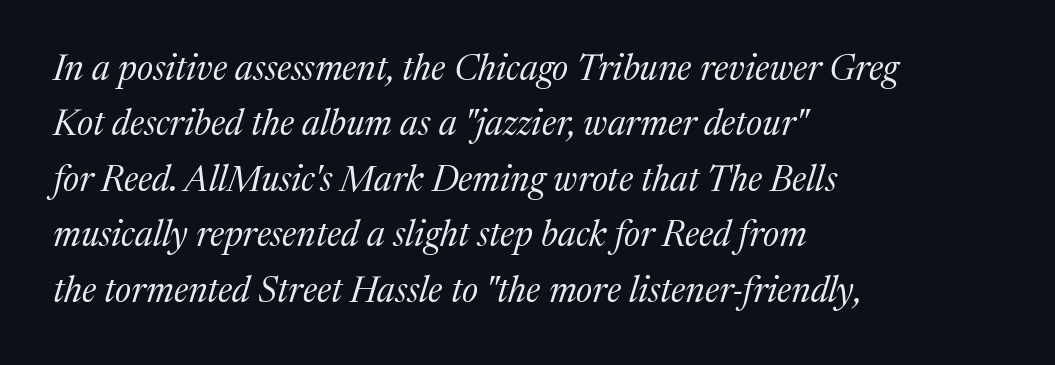
Q: Is the text bold? A: No.
Q: Is the text italic (slanted)? A: Yes, it leans right by about 17 degrees.
Q: Is the typeface a serif or a sans-serif typeface? A: Serif.
Q: Is the text underlined? A: No.
Q: How is the paragraph aligned? A: Left-aligned.
Q: Is the spacing between letters normal or unusually wide? A: Normal.
Q: Is the spacing between lines tight, normal or loose? A: Normal.
Q: Width (condensed, normal, or wide)? A: Normal.
Q: Stroke contrast? A: Medium.
Q: x-height? A: Medium.
Q: Monospaced? A: No.
